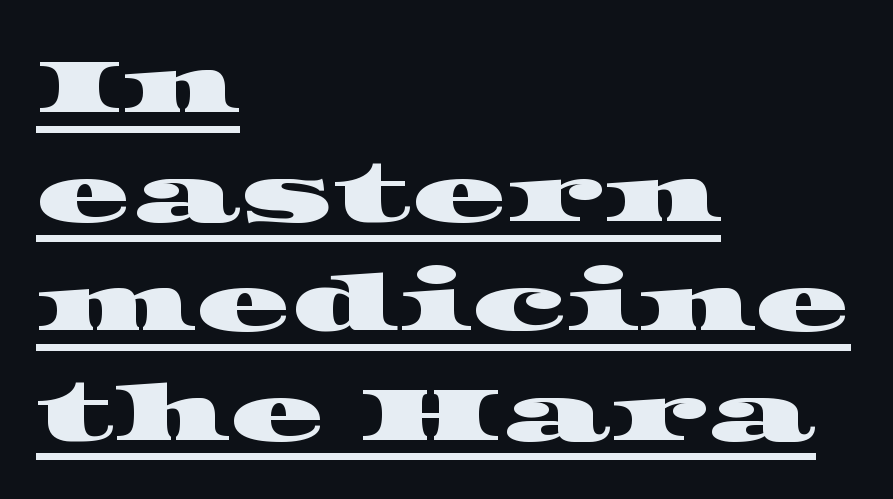
Q: Is the typeface a serif or a sans-serif typeface? A: Serif.
Q: Is the text underlined? A: Yes.
Q: How is the paragraph aligned? A: Left-aligned.
Q: Is the spacing between letters normal or unusually wide? A: Normal.
Q: Is the spacing between lines tight, normal or loose? A: Normal.
Q: Width (condensed, normal, or wide)? A: Wide.
Q: Stroke contrast? A: High.
Q: x-height? A: Large.
Q: Monospaced? A: No.
